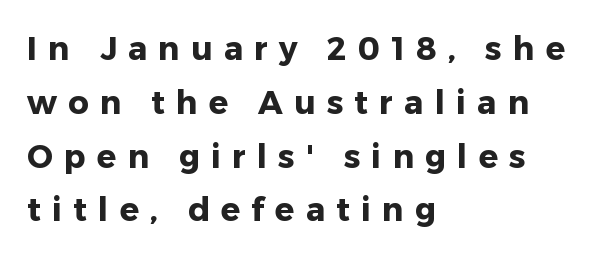
{"serif": "no", "italic": "no", "bold": "yes", "weight": "heavy", "width": "normal", "stroke_contrast": "low", "x_height": "medium", "monospaced": "no", "underline": "no", "align": "left", "line_spacing": "normal", "line_spacing_ratio": 1.68, "letter_spacing": "wide", "letter_spacing_em": 0.35, "glyph_px": 32}
